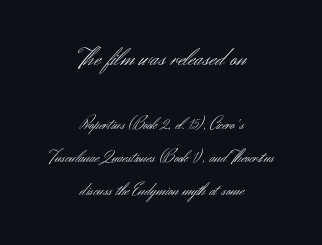
Q: Is the text bold? A: No.
Q: Is the text italic (slanted)? A: Yes.
Q: Is the text underlined? A: No.
Q: How is the paragraph aligned? A: Centered.
Q: Is the spacing between letters normal or unusually wide? A: Normal.
Q: Which block of text is set in a larger size, the first (top) or the second (bottom)? A: The first (top) one.
